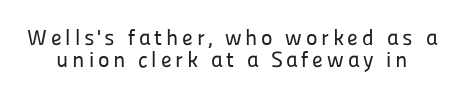
Q: Is the text italic (slanted)? A: No, it is upright.
Q: Is the text underlined? A: No.
Q: Is the spacing between lines tight, normal or loose? A: Tight.
